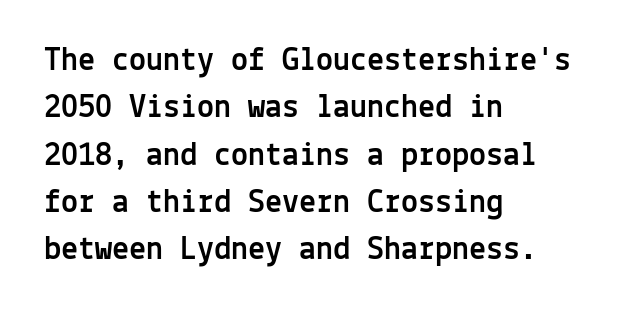
Is there much room between lines? A standard amount, neither cramped nor airy. The letters march in equal steps, a hallmark of fixed-pitch type. Reading down the block, your eye returns to a fixed left position each line. Has an underline been added? It has not. This sample uses a sans-serif face.
